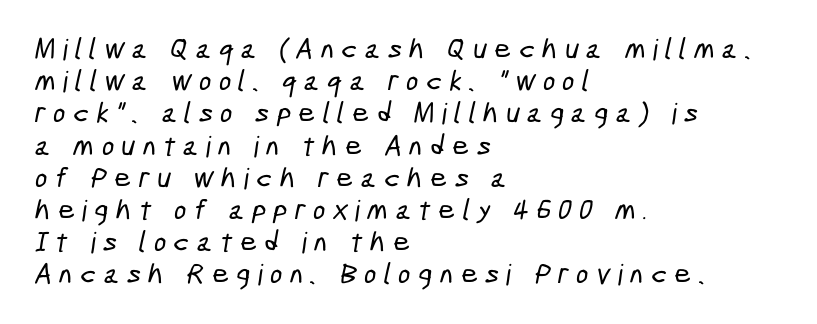
The image shows 29 px condensed sans-serif type; set left-aligned, tight line spacing (1.11x), unusually wide letter spacing (+0.26 em), not underlined; low stroke contrast and a medium x-height.
